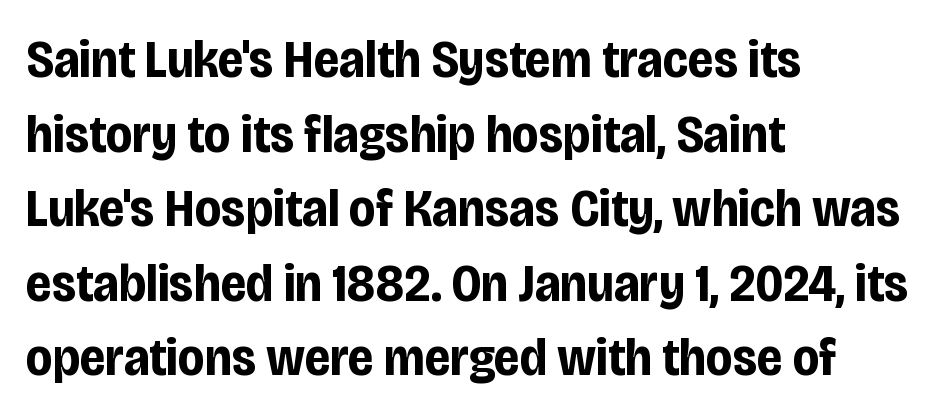
Q: Is the text bold? A: Yes.
Q: Is the text italic (slanted)? A: No, it is upright.
Q: Is the typeface a serif or a sans-serif typeface? A: Sans-serif.
Q: Is the text underlined? A: No.
Q: How is the paragraph aligned? A: Left-aligned.
Q: Is the spacing between letters normal or unusually wide? A: Normal.
Q: Is the spacing between lines tight, normal or loose? A: Normal.
Q: Width (condensed, normal, or wide)? A: Condensed.
Q: Stroke contrast? A: Low.
Q: x-height? A: Large.
Q: Monospaced? A: No.
